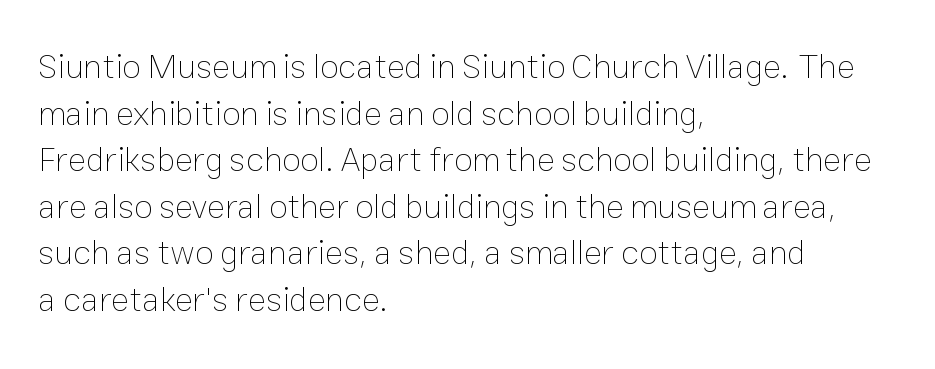
The image shows 34 px thin type, upright; set left-aligned, normal line spacing (1.37x), normal letter spacing, not underlined; low stroke contrast and a medium x-height.
